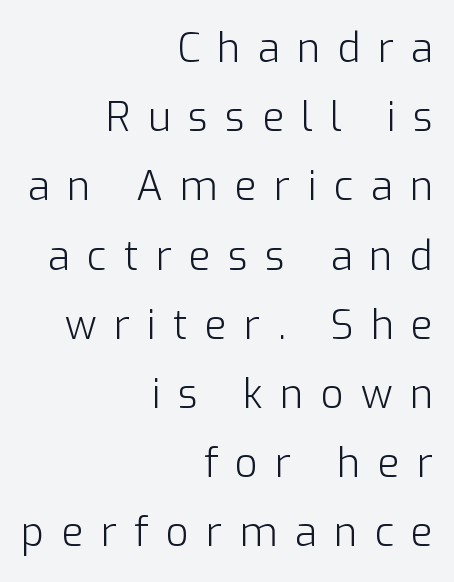
{"serif": "no", "italic": "no", "bold": "no", "weight": "light", "width": "normal", "stroke_contrast": "low", "x_height": "medium", "monospaced": "no", "underline": "no", "align": "right", "line_spacing_ratio": 1.73, "letter_spacing": "wide", "letter_spacing_em": 0.43, "glyph_px": 40}
